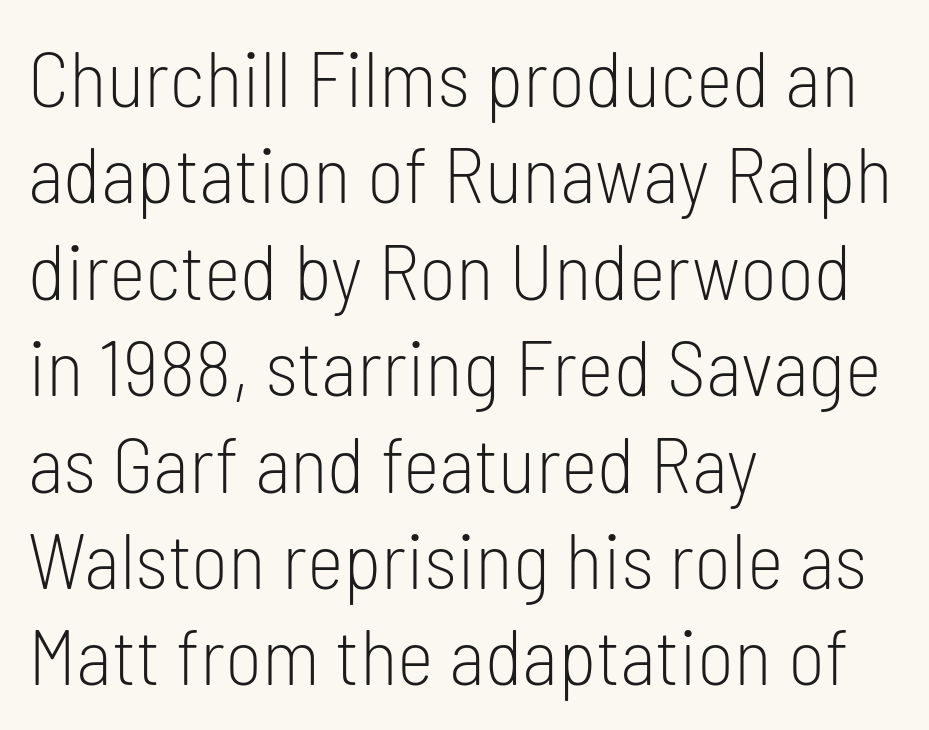
The gaps between neighbouring characters are ordinary and unremarkable. The weight tops out at a normal text grade. Check under the words: just untouched page. Italic? Not at all — the glyphs are vertical. Every row of glyphs begins at an identical x-position on the left.
